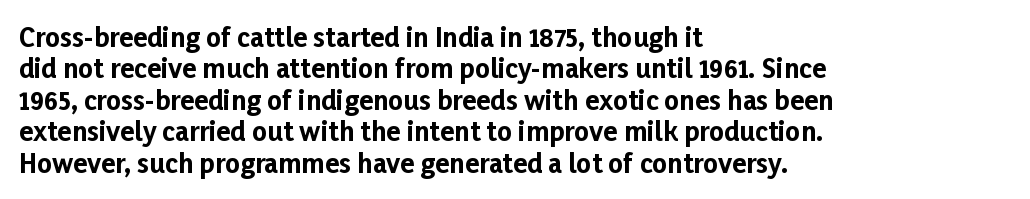
Posture: straight, roman, zero tilt. A student would call this left alignment; a typographer would say flush left, rag right. Rule under the text: the space is simply empty. Between one letter and the next there's only the usual sliver of space. Plenty of ink on the page — the face is bold.
